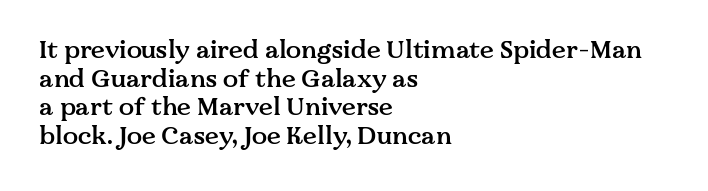
{"italic": "no", "bold": "semi", "underline": "no", "align": "left", "line_spacing": "tight", "line_spacing_ratio": 1.15, "letter_spacing": "normal", "letter_spacing_em": 0.0, "glyph_px": 25}
